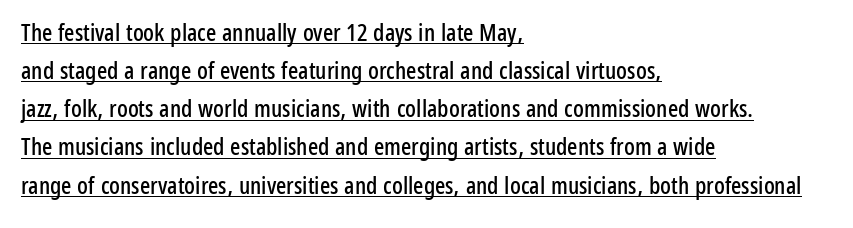
Q: Is the text italic (slanted)? A: No, it is upright.
Q: Is the text underlined? A: Yes.
Q: How is the paragraph aligned? A: Left-aligned.
Q: Is the spacing between letters normal or unusually wide? A: Normal.
Q: Is the spacing between lines tight, normal or loose? A: Normal.
